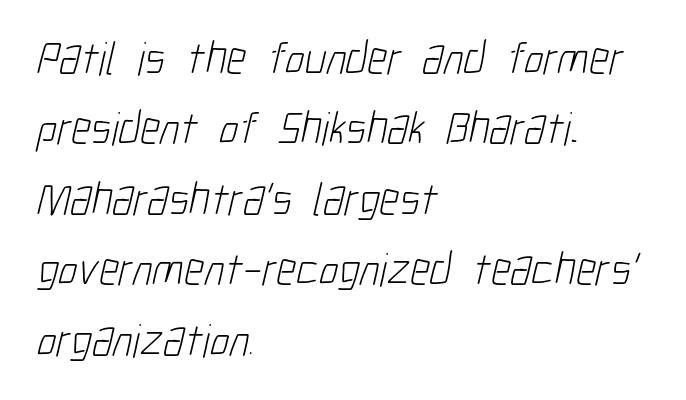
Q: Is the text bold? A: No.
Q: Is the typeface a serif or a sans-serif typeface? A: Sans-serif.
Q: Is the text underlined? A: No.
Q: How is the paragraph aligned? A: Left-aligned.
Q: Is the spacing between letters normal or unusually wide? A: Normal.
Q: Is the spacing between lines tight, normal or loose? A: Normal.
Q: Width (condensed, normal, or wide)? A: Condensed.
Q: Stroke contrast? A: Low.
Q: x-height? A: Medium.
Q: Monospaced? A: No.
